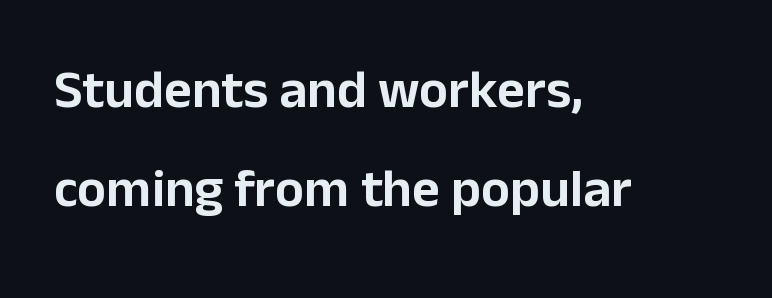
{"serif": "no", "italic": "no", "width": "normal", "stroke_contrast": "low", "x_height": "medium", "monospaced": "no", "underline": "no", "align": "left", "line_spacing_ratio": 1.83, "letter_spacing": "normal", "letter_spacing_em": 0.0, "glyph_px": 54}
